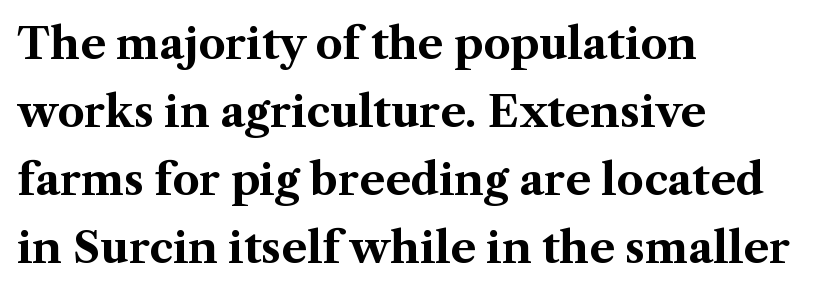
Just letters on the line, the space beneath them empty. The lines are quadded left. Plenty of ink on the page — the face is bold. Spacing verdict: proportional, widths tailored to each character. Look at the tracking — it's just the regular setting, nothing added. No italicization has been applied; the sample stays upright.
